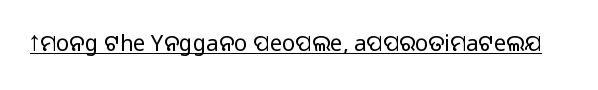
Q: Is the text bold? A: No.
Q: Is the text italic (slanted)? A: No, it is upright.
Q: Is the text underlined? A: Yes.
Q: Is the spacing between letters normal or unusually wide? A: Normal.
